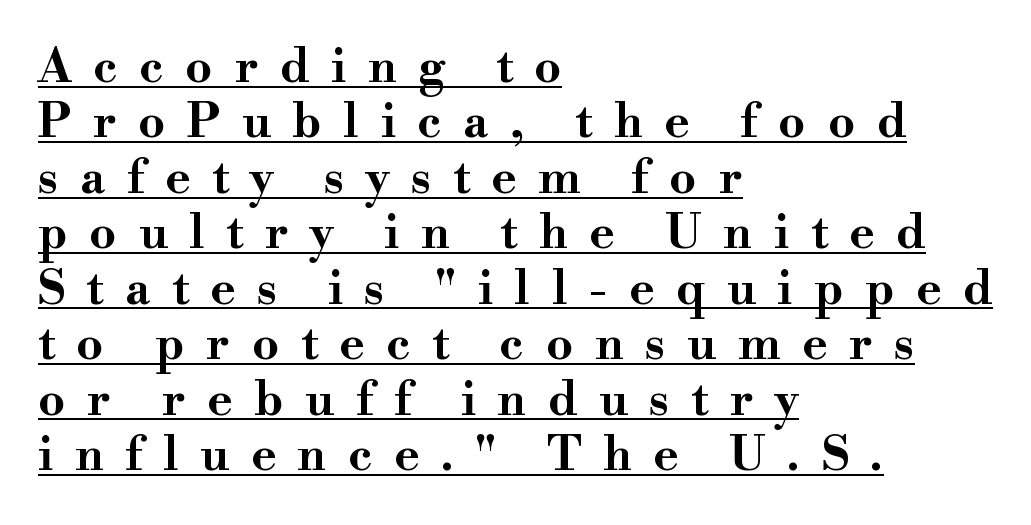
Q: Is the text bold? A: Yes.
Q: Is the text italic (slanted)? A: No, it is upright.
Q: Is the typeface a serif or a sans-serif typeface? A: Serif.
Q: Is the text underlined? A: Yes.
Q: How is the paragraph aligned? A: Left-aligned.
Q: Is the spacing between letters normal or unusually wide? A: Unusually wide.
Q: Width (condensed, normal, or wide)? A: Wide.
Q: Stroke contrast? A: High.
Q: x-height? A: Small.
Q: Monospaced? A: No.
